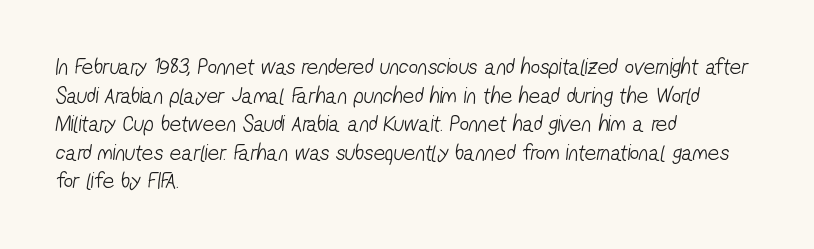
Every row of glyphs begins at an identical x-position on the left. Words appear dense and cohesive because spacing is normal. Decoration check: the copy has no underline. The strokes are not fattened; the text isn't bold.
